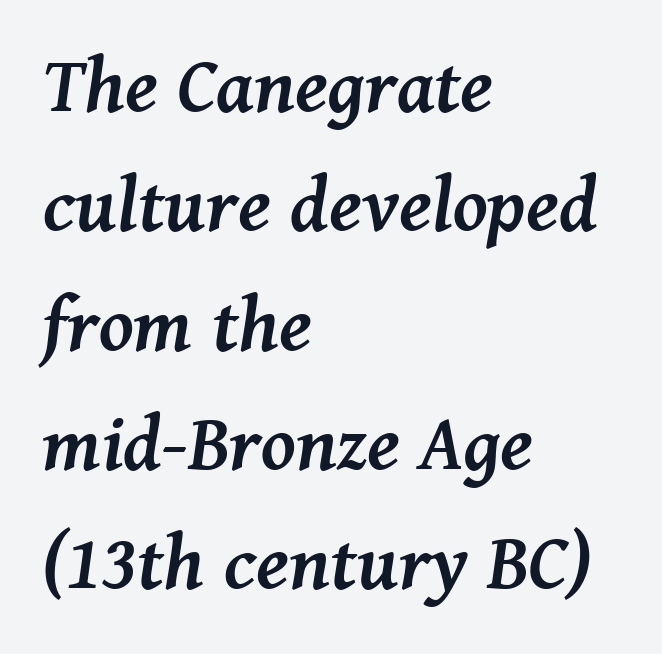
Emphasis by weight is at full strength: bold. Look at the bottom of the vertical strokes: they flare into serifs here. The rendering anchors every line to the left-hand side. Spacing verdict: proportional, widths tailored to each character.
